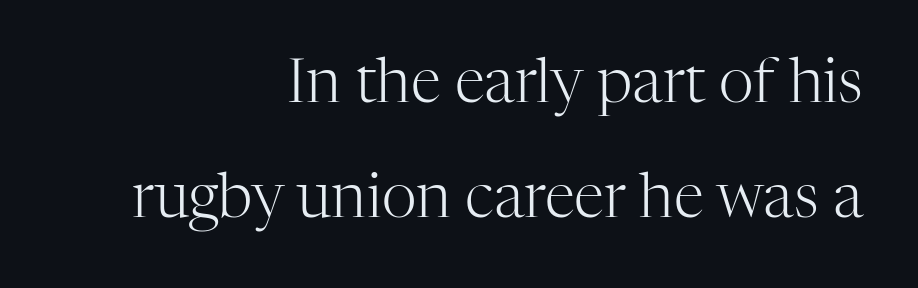
There is no visible air inserted between adjacent glyphs. Notice how the stems are strictly vertical — no italics here. This sample has the flowing, uneven cadence of proportional lettering. Regarding serifs, this sample has them.
